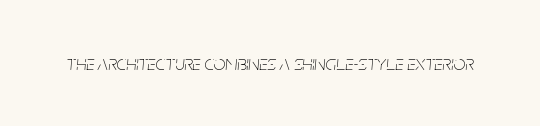
{"italic": "yes", "lean": "right", "slant_degrees": 5, "bold": "no", "underline": "no", "letter_spacing": "normal", "letter_spacing_em": 0.0, "glyph_px": 21}
